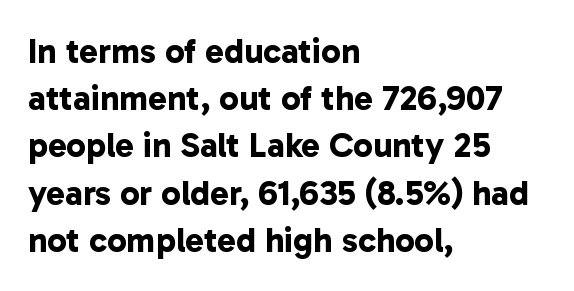
The image shows 35 px bold sans-serif type; set left-aligned, normal line spacing (1.35x), normal letter spacing, not underlined; low stroke contrast and a medium x-height.
